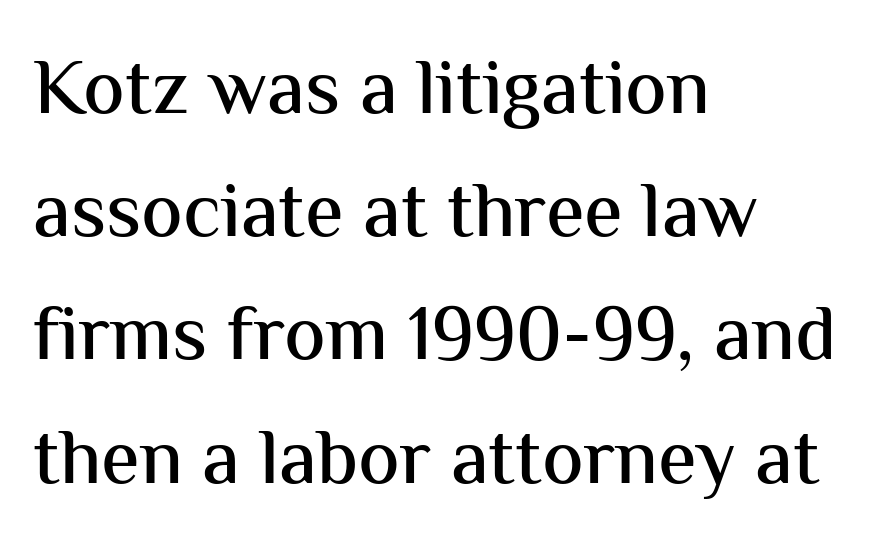
The image shows 78 px sans-serif type, upright; set left-aligned, normal line spacing (1.58x), normal letter spacing, not underlined; medium stroke contrast and a medium x-height.
